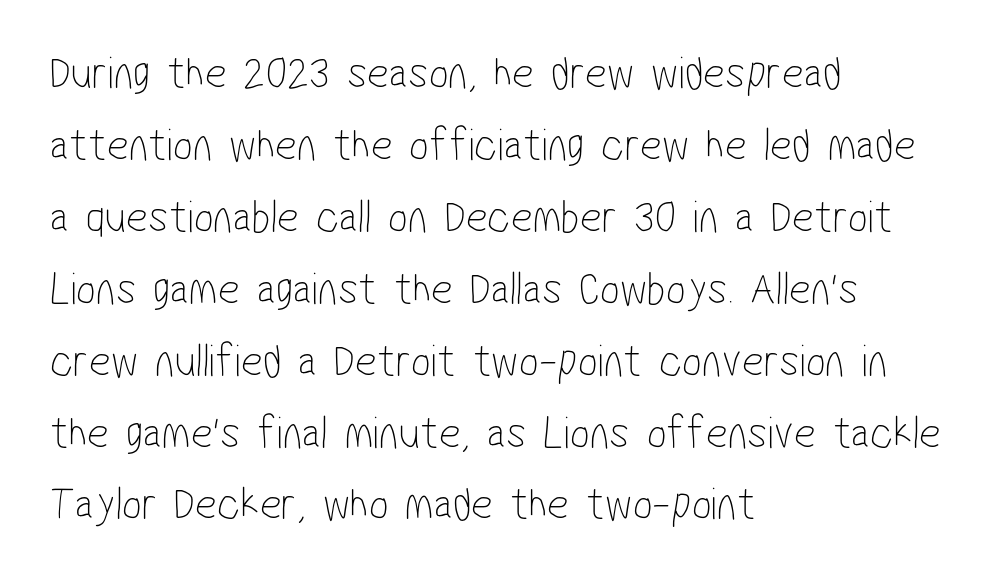
{"serif": "no", "bold": "no", "weight": "thin", "width": "condensed", "stroke_contrast": "low", "x_height": "medium", "monospaced": "no", "underline": "no", "align": "left", "line_spacing": "normal", "line_spacing_ratio": 1.53, "letter_spacing": "normal", "letter_spacing_em": 0.0, "glyph_px": 47}
